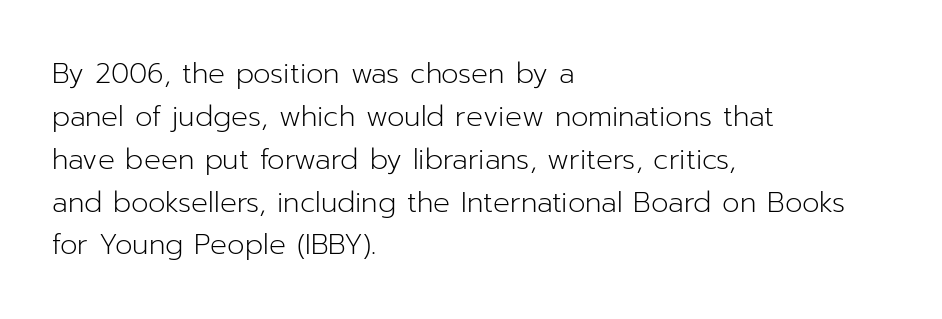
All the whitespace from short lines collects on the right. Here the designer chose a conventional face with non-uniform glyph widths. To sum up the face: it is a sans, with no serifs. The zone under the glyphs is completely vacant.
